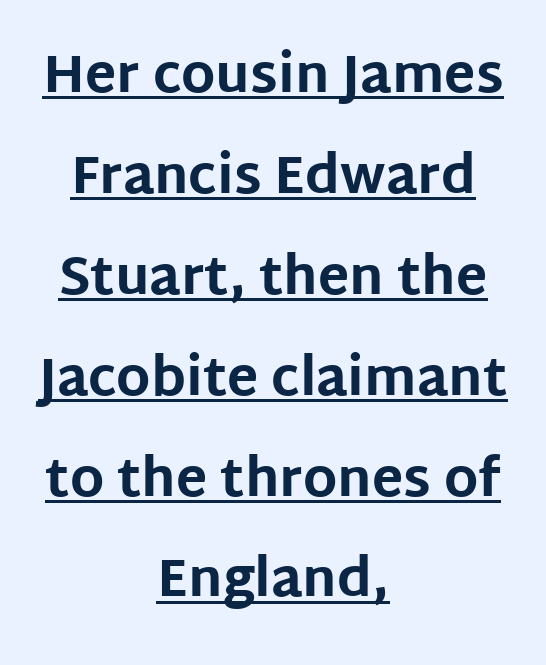
The line-height multiplier appears high, well above default. Every row of glyphs is offset so its center matches the block's center. Spacing verdict: proportional, widths tailored to each character. Each line of the rendering has a horizontal stroke beneath the glyphs.
